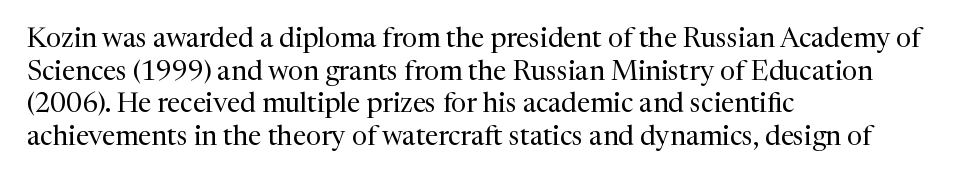
What stands out about the letter spacing? Nothing — it is the standard amount. This is not heavy type; no bold has been used. Just letters on the line, the space beneath them empty. Notice how the stems are strictly vertical — no italics here. This rendering uses left alignment, leaving the right contour irregular.
